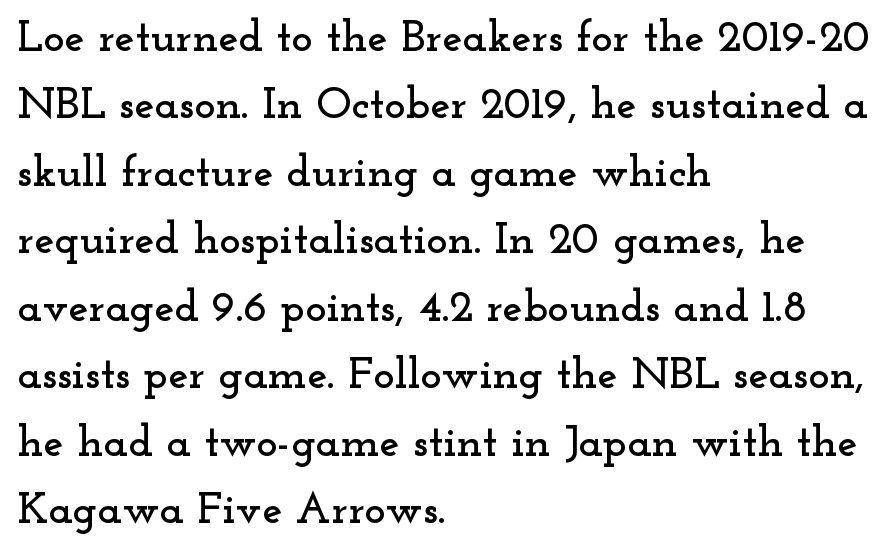
Q: Is the text italic (slanted)? A: No, it is upright.
Q: Is the typeface a serif or a sans-serif typeface? A: Serif.
Q: Is the text underlined? A: No.
Q: How is the paragraph aligned? A: Left-aligned.
Q: Is the spacing between letters normal or unusually wide? A: Normal.
Q: Is the spacing between lines tight, normal or loose? A: Normal.
Q: Width (condensed, normal, or wide)? A: Wide.
Q: Stroke contrast? A: Low.
Q: x-height? A: Small.
Q: Monospaced? A: No.
